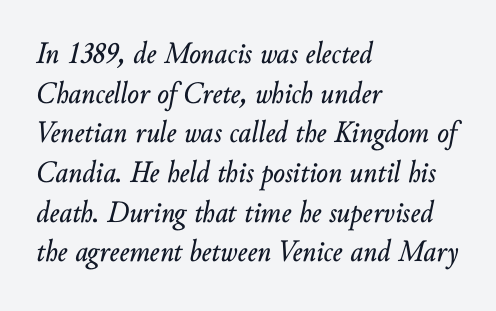
{"italic": "yes", "lean": "right", "slant_degrees": 10, "width": "normal", "stroke_contrast": "low", "x_height": "small", "monospaced": "no", "underline": "no", "align": "left", "line_spacing": "normal", "line_spacing_ratio": 1.28, "letter_spacing": "normal", "letter_spacing_em": 0.0, "glyph_px": 31}
